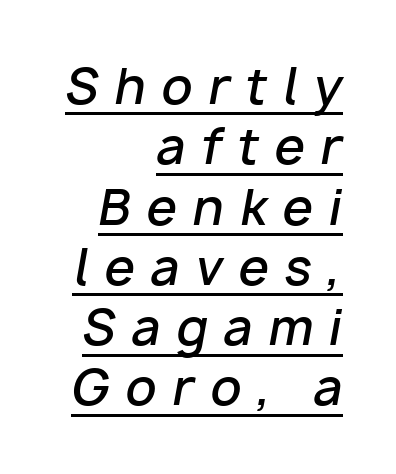
Typesetter's note: demi weight, one step under bold. The face used here is proportionally spaced, like ordinary book or web type. Every word sits above its own underline. Slant detected: the letters are inclined. The text block is weighted toward the right margin, trailing off unevenly leftward. The tracking reads as deliberately expanded to a designer's eye.
